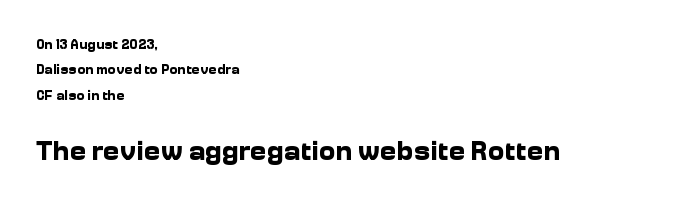
The image shows 28 px bold sans-serif type, upright; set left-aligned, line spacing 1.81x, normal letter spacing, not underlined; the second (bottom) block is 2.0x larger; low stroke contrast and a medium x-height.
